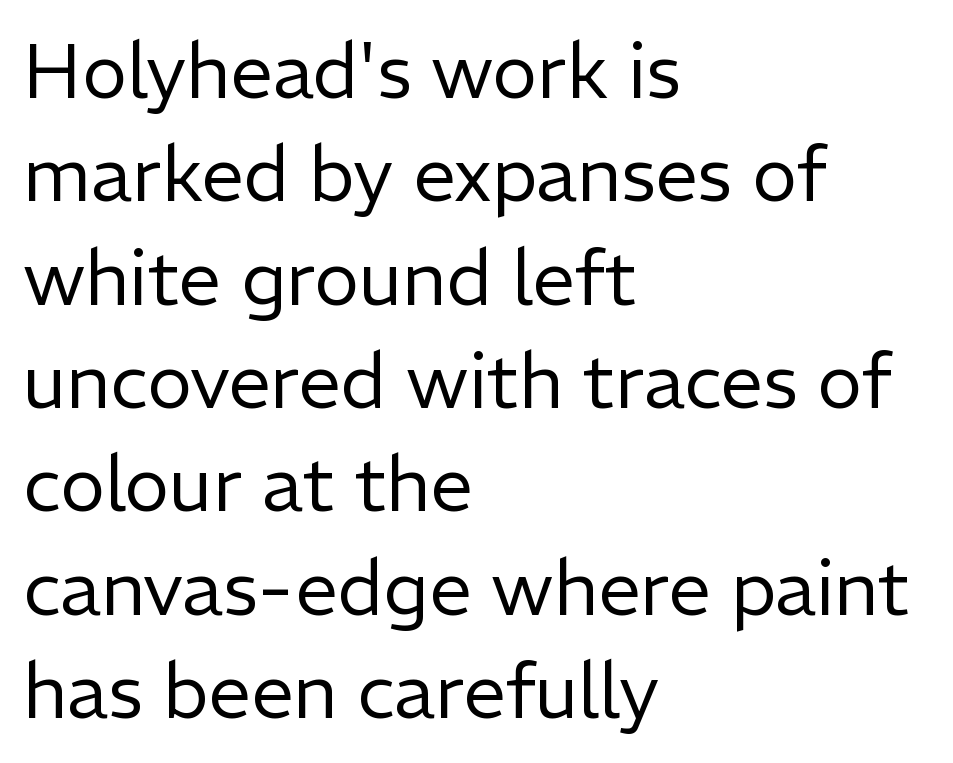
{"serif": "no", "italic": "no", "bold": "no", "weight": "regular", "width": "normal", "stroke_contrast": "low", "x_height": "medium", "monospaced": "no", "underline": "no", "align": "left", "line_spacing": "normal", "line_spacing_ratio": 1.36, "letter_spacing": "normal", "letter_spacing_em": 0.0, "glyph_px": 76}
